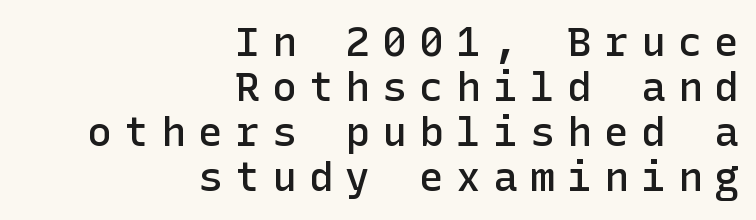
Stroke thickness is moderately raised; the sample reads as semibold. Whoever set this chose condensed vertical rhythm over breathing room. The gap between lines stays unmarked. The tracking jumps out immediately: characters are airy and widely separated. The ragged edge is on the left, which tells us the setting is flush right. The characters display no serif detailing; their extremities are plain.
